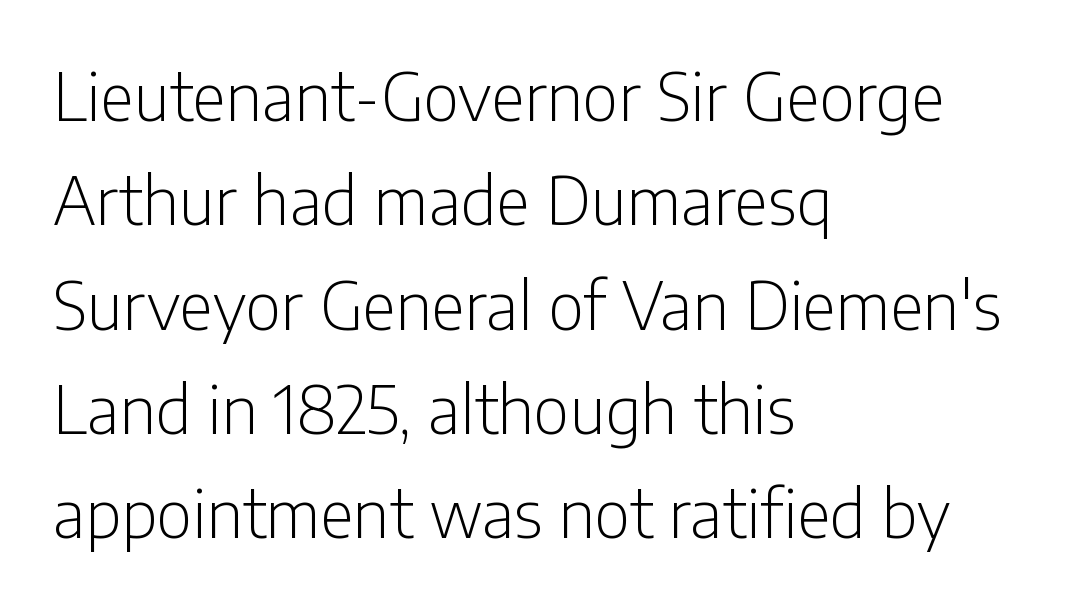
The lettering holds an erect, upright posture throughout. This sample has the flowing, uneven cadence of proportional lettering. Decoration check: the copy has no underline. Leading: standard.
